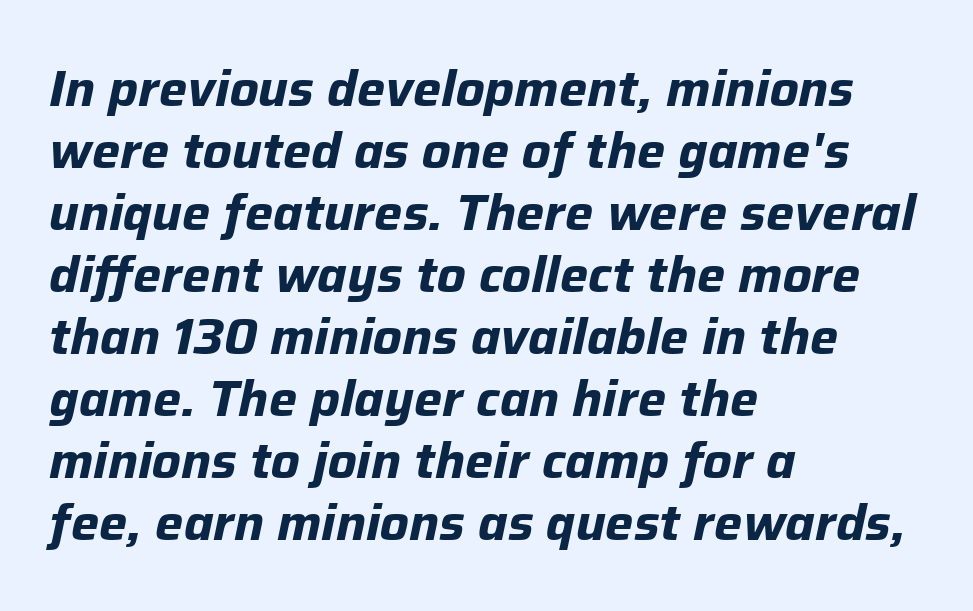
{"italic": "yes", "lean": "right", "slant_degrees": 12, "bold": "yes", "weight": "bold", "width": "normal", "stroke_contrast": "low", "x_height": "medium", "monospaced": "no", "underline": "no", "align": "left", "line_spacing_ratio": 1.24, "letter_spacing": "normal", "letter_spacing_em": 0.0, "glyph_px": 50}
